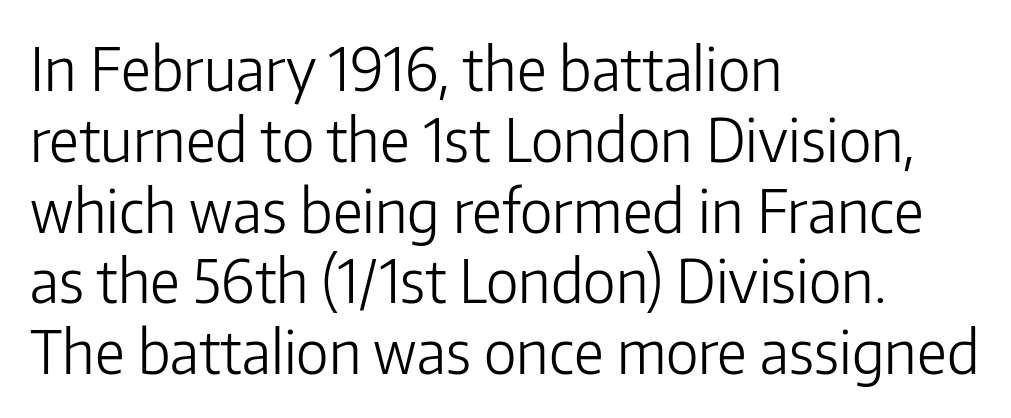
{"serif": "no", "italic": "no", "bold": "no", "weight": "light", "width": "normal", "stroke_contrast": "low", "x_height": "medium", "monospaced": "no", "underline": "no", "align": "left", "line_spacing_ratio": 1.2, "letter_spacing": "normal", "letter_spacing_em": 0.0, "glyph_px": 59}
